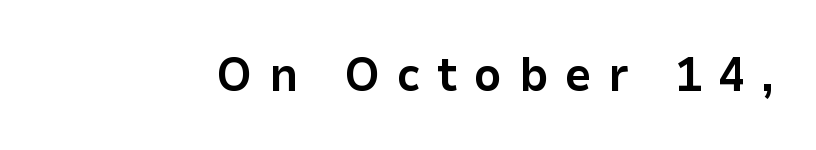
Q: Is the text bold? A: Yes.
Q: Is the text italic (slanted)? A: No, it is upright.
Q: Is the typeface a serif or a sans-serif typeface? A: Sans-serif.
Q: Is the text underlined? A: No.
Q: Is the spacing between letters normal or unusually wide? A: Unusually wide.
Q: Width (condensed, normal, or wide)? A: Normal.
Q: Stroke contrast? A: Low.
Q: x-height? A: Medium.
Q: Monospaced? A: No.
